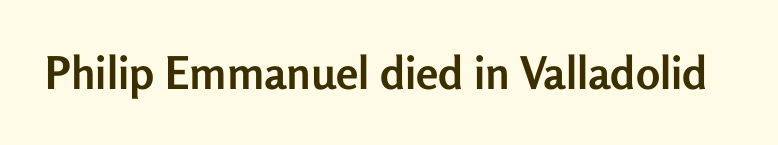
The string is rendered with underlining switched off. These lines carry a lot of weight — the face is fully bold. This sample has the flowing, uneven cadence of proportional lettering. In terms of letterspacing, this is plain default setting.
